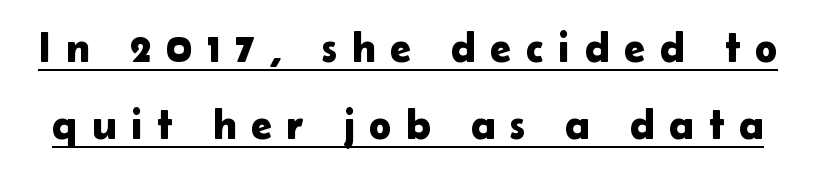
You can see a thin bar hugging the bottom of the glyphs. Each word looks stretched out because of the extra space between its letters. No italicization has been applied; the sample stays upright. Serif or sans? Sans — the stroke terminals are bare.
